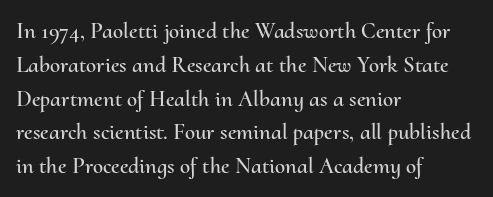
The image shows 23 px text type, upright; set left-aligned, normal line spacing (1.47x), normal letter spacing, not underlined.
